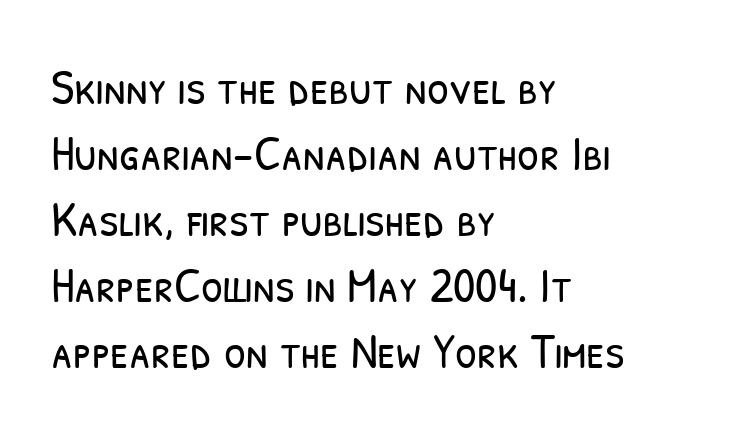
The image shows 50 px light, condensed sans-serif type; set left-aligned, normal line spacing (1.32x), normal letter spacing, not underlined; low stroke contrast and a medium x-height.
